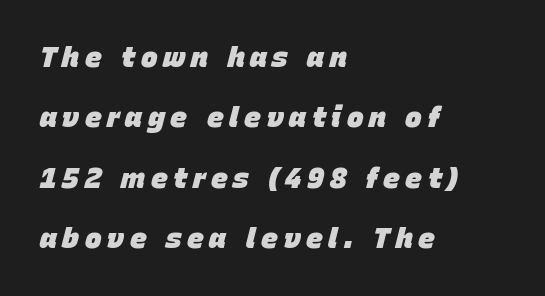
Q: Is the text bold? A: Yes.
Q: Is the text italic (slanted)? A: Yes, it leans right by about 15 degrees.
Q: Is the text underlined? A: No.
Q: How is the paragraph aligned? A: Left-aligned.
Q: Is the spacing between letters normal or unusually wide? A: Unusually wide.
Q: Is the spacing between lines tight, normal or loose? A: Loose.
Q: Width (condensed, normal, or wide)? A: Normal.
Q: Stroke contrast? A: Low.
Q: x-height? A: Large.
Q: Monospaced? A: No.
